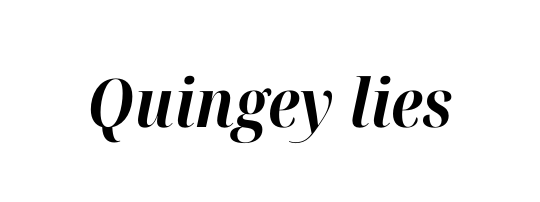
Observe the lean: these are italic letterforms. Varying glyph widths throughout — classic text-font behaviour. Spacing between characters is what you'd get straight out of the box. The foot of each line stays bare and open. Every letter is thick-stroked: bold, no question.
